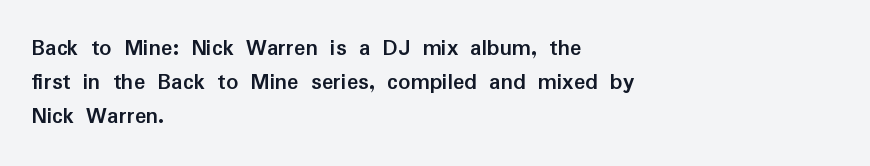
The image shows 24 px bold type, upright; set left-aligned, normal line spacing (1.41x), normal letter spacing, not underlined.
